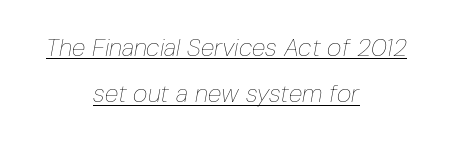
{"italic": "yes", "lean": "right", "slant_degrees": 10, "bold": "no", "underline": "yes", "align": "center", "line_spacing_ratio": 1.86, "letter_spacing": "normal", "letter_spacing_em": 0.0, "glyph_px": 25}
